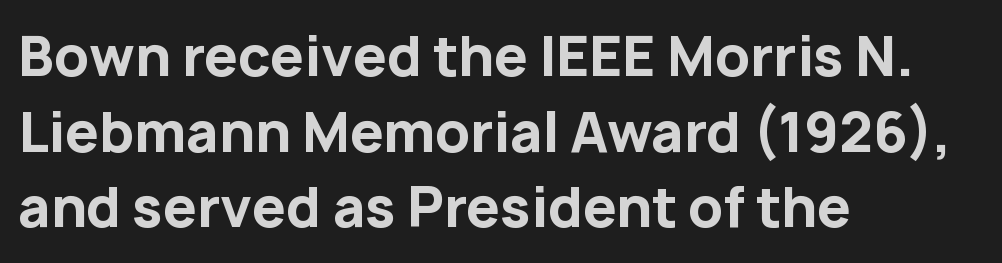
Ordinary non-slanted type is in use. The text block is weighted toward the left margin, trailing off unevenly rightward. The letters advance in unequal steps, a hallmark of proportional type. Typographic density is high because the face is bold.
